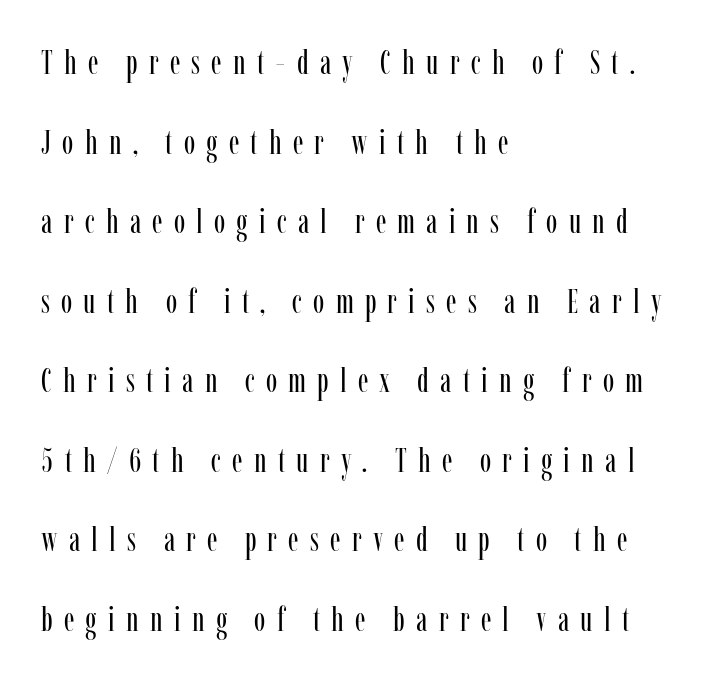
{"serif": "yes", "italic": "no", "bold": "no", "weight": "regular", "width": "condensed", "stroke_contrast": "low", "x_height": "medium", "monospaced": "no", "underline": "no", "align": "left", "line_spacing": "loose", "line_spacing_ratio": 2.34, "letter_spacing": "wide", "letter_spacing_em": 0.33, "glyph_px": 34}
